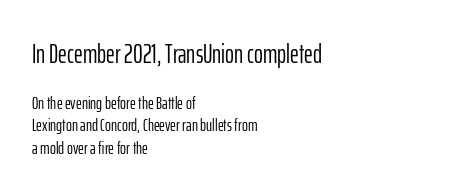
A typesetter would call this leading conventional body-copy spacing. The weight tops out at a normal text grade. Underline: absent. Which of the two is more prominent by size? The first, at the top.
